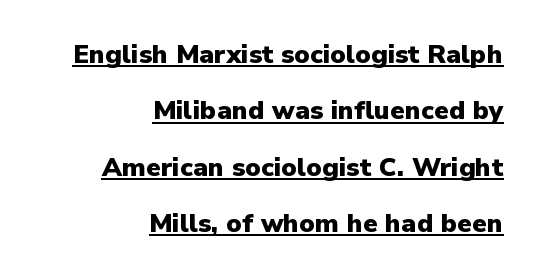
{"italic": "no", "bold": "yes", "underline": "yes", "align": "right", "line_spacing": "loose", "line_spacing_ratio": 2.17, "letter_spacing": "normal", "letter_spacing_em": 0.0, "glyph_px": 26}
